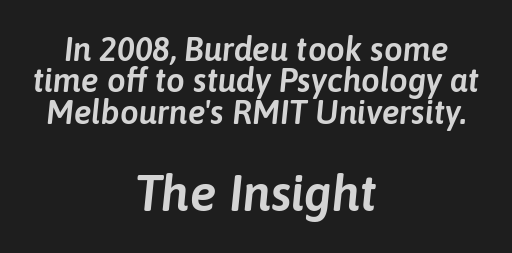
The image shows 50 px text type, italic (leaning right); set centered, tight line spacing (0.95x), normal letter spacing, not underlined; the second (bottom) block is 1.52x larger; low stroke contrast and a medium x-height.
